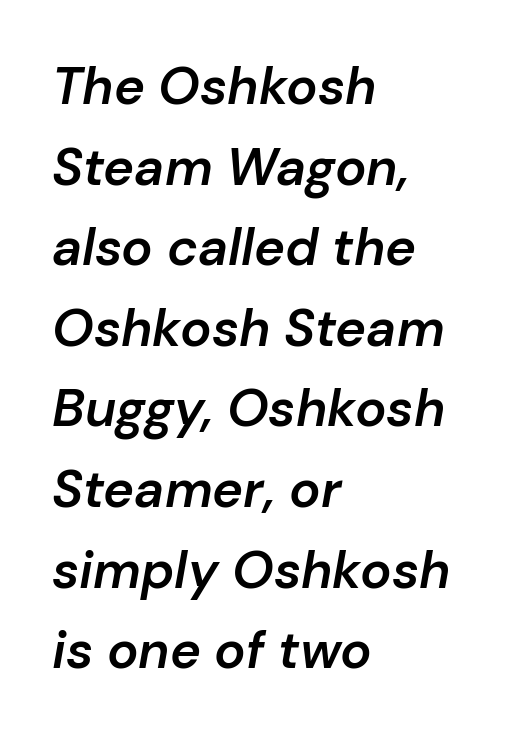
The image shows 52 px semibold type, italic (leaning right); set left-aligned, normal line spacing (1.55x), normal letter spacing, not underlined; low stroke contrast and a medium x-height.
